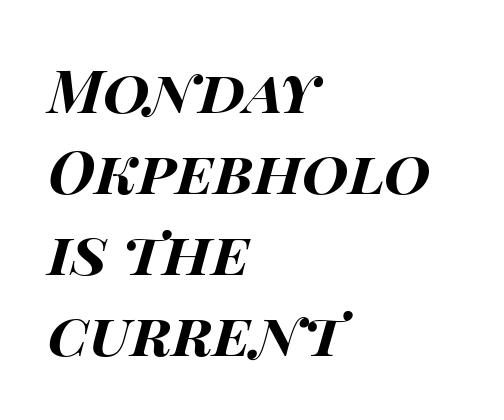
The whole block is typeset with a tilt. Interline gaps are of average width in this sample. These lines are set flush left with a ragged right edge. Lines of text with bare space underneath. You could not count columns in this text — the font is proportionally spaced. Does extra space separate the letters? No, they use regular spacing.
